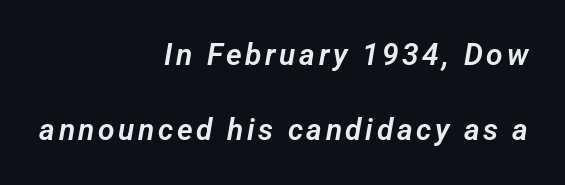
The leading is generous, giving the passage an open texture. Regarding serifs, this sample does without them. Horizontal alignment here is rightward, an uncommon choice for prose. This sample has the flowing, uneven cadence of proportional lettering.
